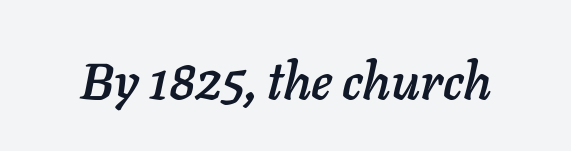
The image shows 51 px text type, italic (leaning right); set normal letter spacing, not underlined; low stroke contrast and a medium x-height.
